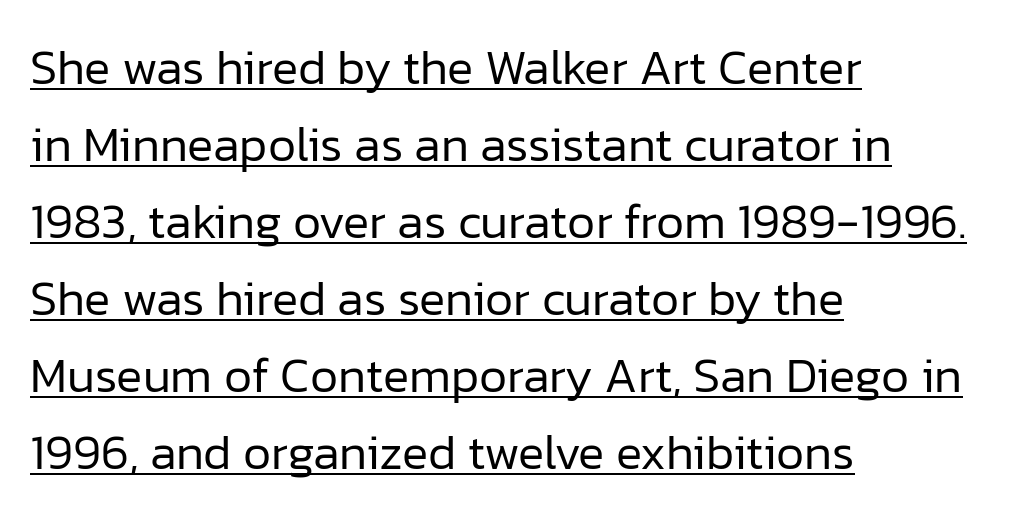
Q: Is the text bold? A: No.
Q: Is the text italic (slanted)? A: No, it is upright.
Q: Is the typeface a serif or a sans-serif typeface? A: Sans-serif.
Q: Is the text underlined? A: Yes.
Q: How is the paragraph aligned? A: Left-aligned.
Q: Is the spacing between letters normal or unusually wide? A: Normal.
Q: Is the spacing between lines tight, normal or loose? A: Normal.
Q: Width (condensed, normal, or wide)? A: Normal.
Q: Stroke contrast? A: Low.
Q: x-height? A: Medium.
Q: Monospaced? A: No.
